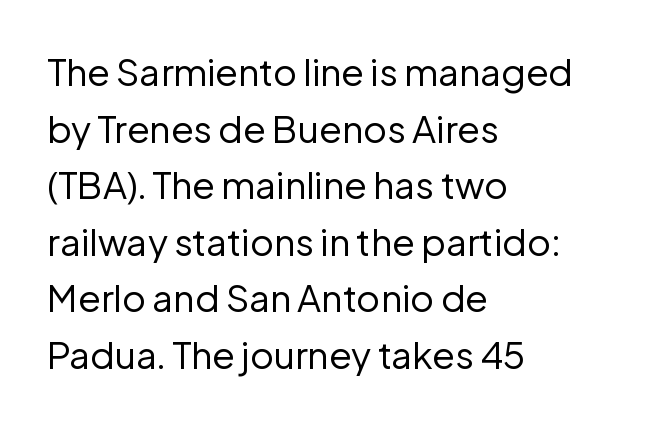
No word sits above an underline. Italic? Not at all — the glyphs are vertical. Note the varied advance widths — an 'i' is clearly narrower than an 'm'. The passage shown is typeset with a sans-serif family. Between one letter and the next there's only the usual sliver of space.
